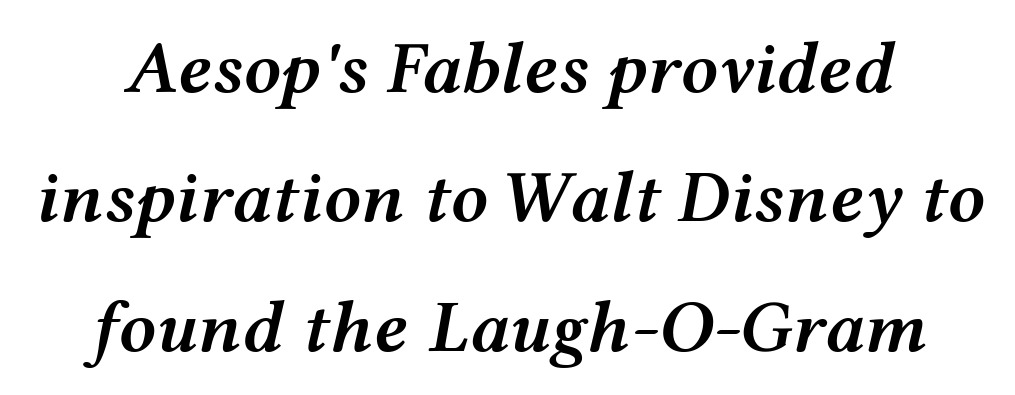
Q: Is the text bold? A: Semi-bold.
Q: Is the text italic (slanted)? A: Yes, it leans right by about 12 degrees.
Q: Is the text underlined? A: No.
Q: Is the spacing between letters normal or unusually wide? A: Normal.
Q: Width (condensed, normal, or wide)? A: Wide.
Q: Stroke contrast? A: Medium.
Q: x-height? A: Medium.
Q: Monospaced? A: No.
